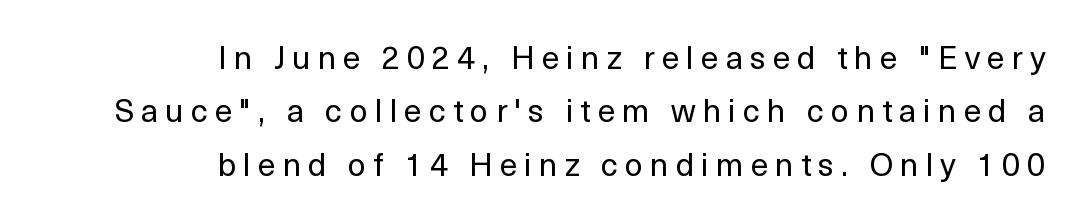
The image shows 32 px regular-weight sans-serif type, upright; set right-aligned, normal line spacing (1.67x), unusually wide letter spacing (+0.22 em), not underlined; a medium x-height.
